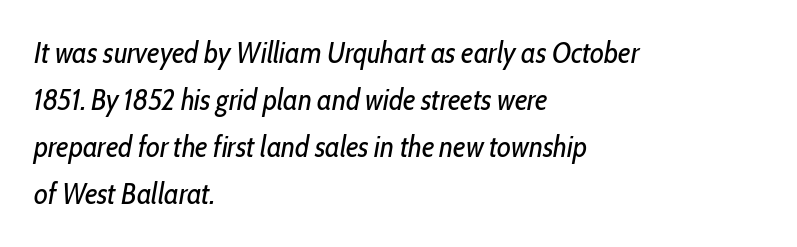
The image shows 30 px regular-weight, condensed type, italic (leaning right); set left-aligned, normal line spacing (1.57x), normal letter spacing, not underlined; low stroke contrast and a medium x-height.
